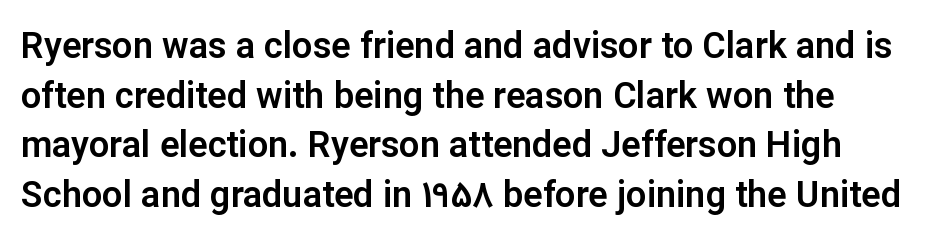
The image shows 36 px sans-serif type, upright; set normal line spacing (1.38x), normal letter spacing, not underlined; low stroke contrast and a medium x-height.
